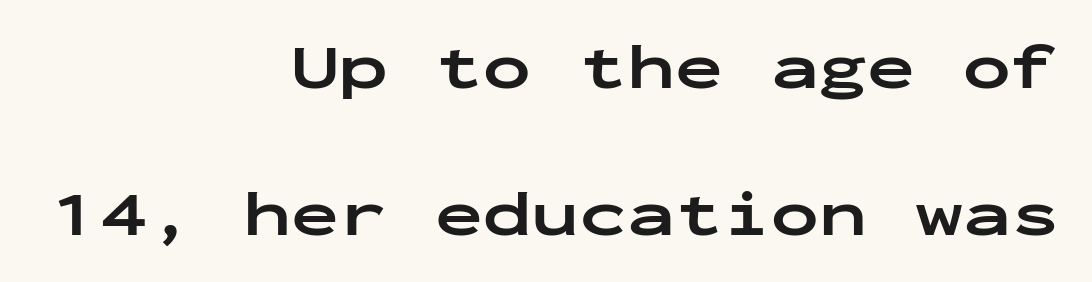
{"serif": "no", "italic": "no", "bold": "yes", "weight": "bold", "width": "wide", "stroke_contrast": "low", "x_height": "medium", "monospaced": "yes", "underline": "no", "align": "right", "line_spacing": "loose", "line_spacing_ratio": 2.3, "letter_spacing": "normal", "letter_spacing_em": 0.0, "glyph_px": 64}
